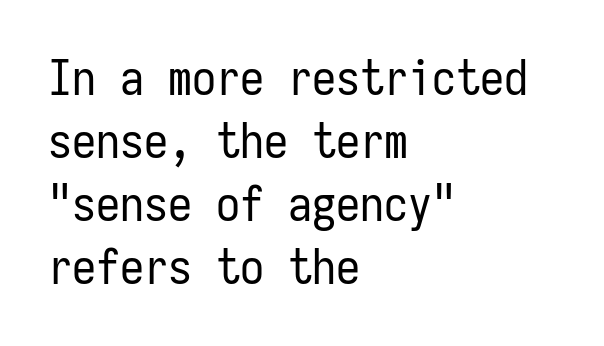
Q: Is the text bold? A: No.
Q: Is the text italic (slanted)? A: No, it is upright.
Q: Is the typeface a serif or a sans-serif typeface? A: Sans-serif.
Q: Is the text underlined? A: No.
Q: How is the paragraph aligned? A: Left-aligned.
Q: Is the spacing between letters normal or unusually wide? A: Normal.
Q: Is the spacing between lines tight, normal or loose? A: Normal.
Q: Width (condensed, normal, or wide)? A: Condensed.
Q: Stroke contrast? A: Low.
Q: x-height? A: Medium.
Q: Monospaced? A: Yes.
